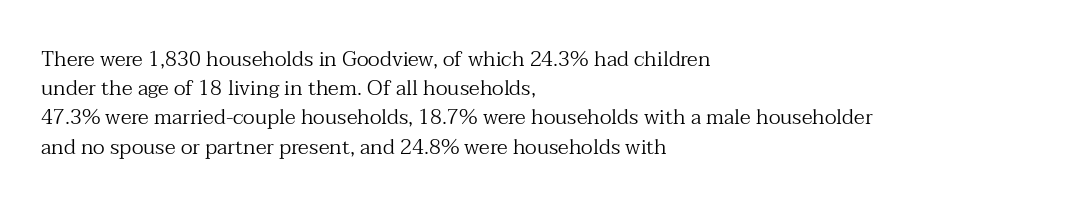
Tracking here is standard; glyphs follow each other at the usual distance. Heft: none added — not bold. These lines are set flush left with a ragged right edge. The letters stand straight up with perfectly vertical stems. Has an underline been added? It has not.
